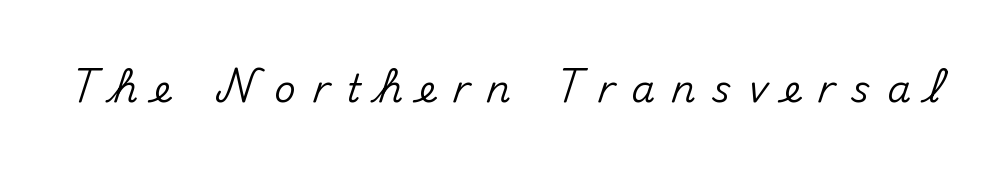
The image shows 38 px sans-serif type; set unusually wide letter spacing (+0.43 em), not underlined; medium stroke contrast and a small x-height.
